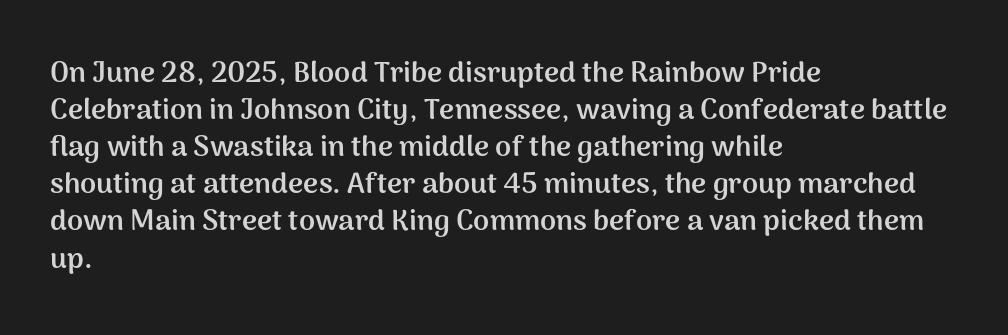
Q: Is the text bold? A: Yes.
Q: Is the text italic (slanted)? A: No, it is upright.
Q: Is the typeface a serif or a sans-serif typeface? A: Sans-serif.
Q: Is the text underlined? A: No.
Q: How is the paragraph aligned? A: Left-aligned.
Q: Is the spacing between letters normal or unusually wide? A: Normal.
Q: Is the spacing between lines tight, normal or loose? A: Normal.
Q: Width (condensed, normal, or wide)? A: Normal.
Q: Stroke contrast? A: Medium.
Q: x-height? A: Medium.
Q: Monospaced? A: No.
